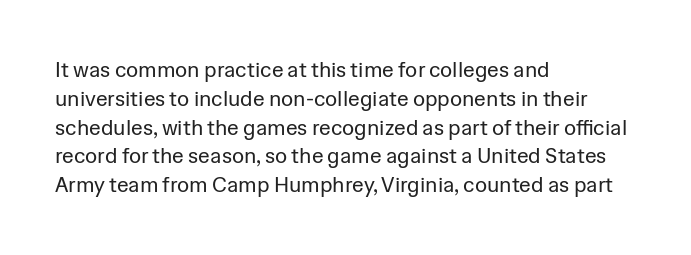
Q: Is the text bold? A: No.
Q: Is the text italic (slanted)? A: No, it is upright.
Q: Is the text underlined? A: No.
Q: How is the paragraph aligned? A: Left-aligned.
Q: Is the spacing between letters normal or unusually wide? A: Normal.
Q: Is the spacing between lines tight, normal or loose? A: Normal.
